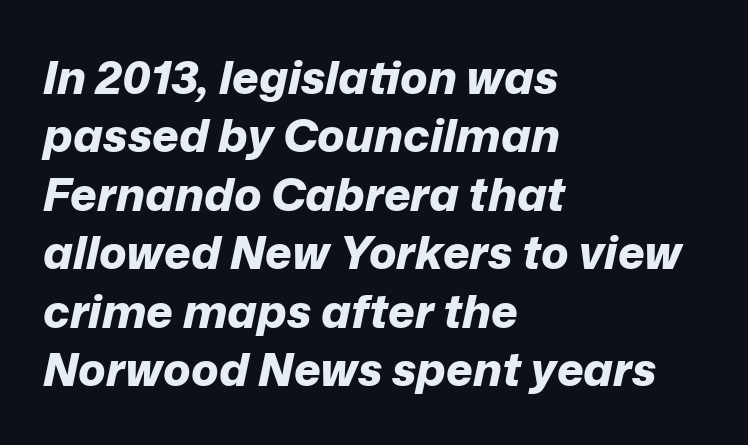
Q: Is the text bold? A: Yes.
Q: Is the text italic (slanted)? A: Yes, it leans right by about 12 degrees.
Q: Is the text underlined? A: No.
Q: How is the paragraph aligned? A: Left-aligned.
Q: Is the spacing between letters normal or unusually wide? A: Normal.
Q: Is the spacing between lines tight, normal or loose? A: Normal.
Q: Width (condensed, normal, or wide)? A: Normal.
Q: Stroke contrast? A: Low.
Q: x-height? A: Medium.
Q: Monospaced? A: No.
